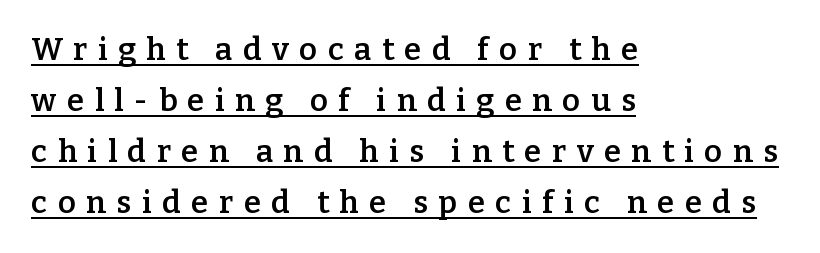
The passage shown stacks its lines at a standard gap. The rag falls on the right side of this text block. Every letter is mildly thick-stroked: semibold rather than bold. This sample has the flowing, uneven cadence of proportional lettering. The font family rendered here belongs to the serif group. This sample uses expanded letter spacing, leaving extra air between glyphs.
